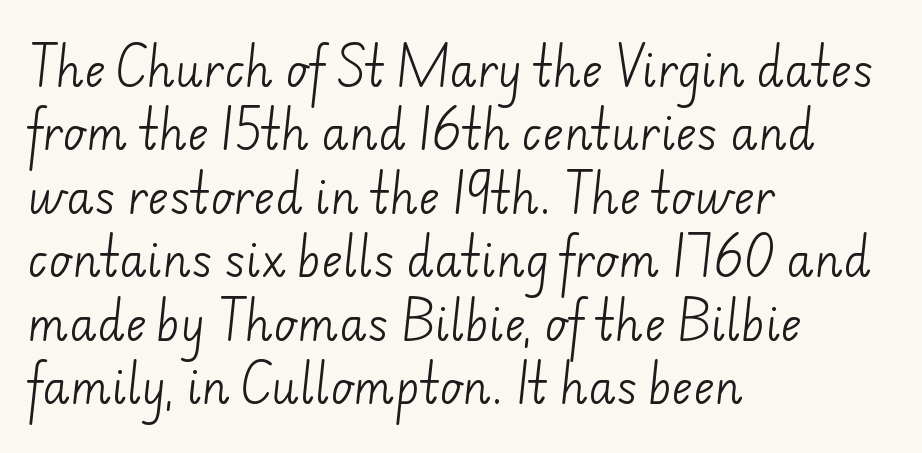
{"serif": "no", "bold": "no", "weight": "light", "width": "normal", "stroke_contrast": "low", "x_height": "small", "monospaced": "no", "underline": "no", "align": "left", "line_spacing": "normal", "line_spacing_ratio": 1.41, "letter_spacing": "normal", "letter_spacing_em": 0.0, "glyph_px": 45}
